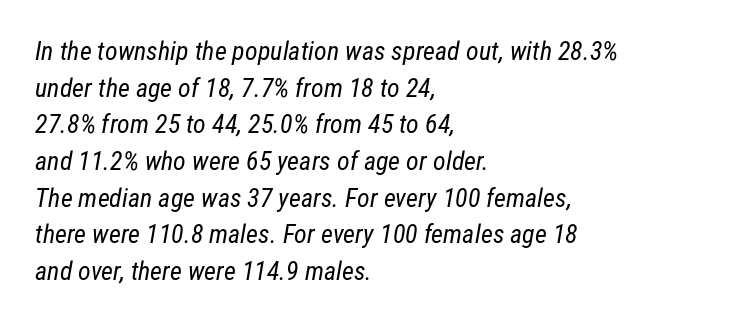
The image shows 26 px text type; set left-aligned, normal line spacing (1.41x), normal letter spacing, not underlined.
